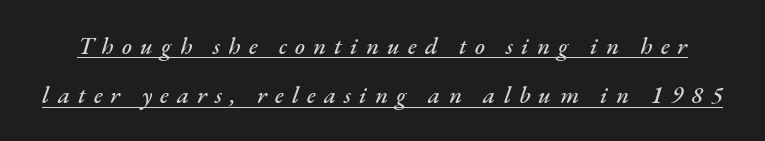
Q: Is the text italic (slanted)? A: Yes, it leans right by about 17 degrees.
Q: Is the text underlined? A: Yes.
Q: Is the spacing between letters normal or unusually wide? A: Unusually wide.
Q: Is the spacing between lines tight, normal or loose? A: Loose.
